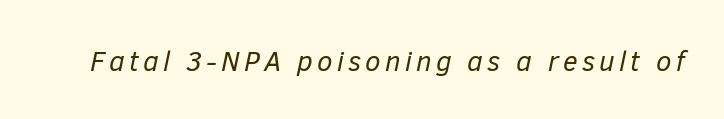
Q: Is the text bold? A: No.
Q: Is the text italic (slanted)? A: Yes, it leans right by about 12 degrees.
Q: Is the text underlined? A: No.
Q: Width (condensed, normal, or wide)? A: Normal.
Q: Stroke contrast? A: Low.
Q: x-height? A: Medium.
Q: Monospaced? A: No.
